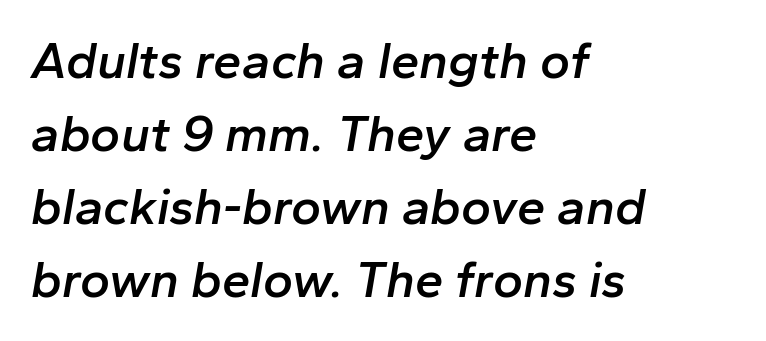
Q: Is the text bold? A: Semi-bold.
Q: Is the text italic (slanted)? A: Yes, it leans right by about 10 degrees.
Q: Is the text underlined? A: No.
Q: How is the paragraph aligned? A: Left-aligned.
Q: Is the spacing between letters normal or unusually wide? A: Normal.
Q: Is the spacing between lines tight, normal or loose? A: Normal.
Q: Width (condensed, normal, or wide)? A: Normal.
Q: Stroke contrast? A: Low.
Q: x-height? A: Medium.
Q: Monospaced? A: No.
